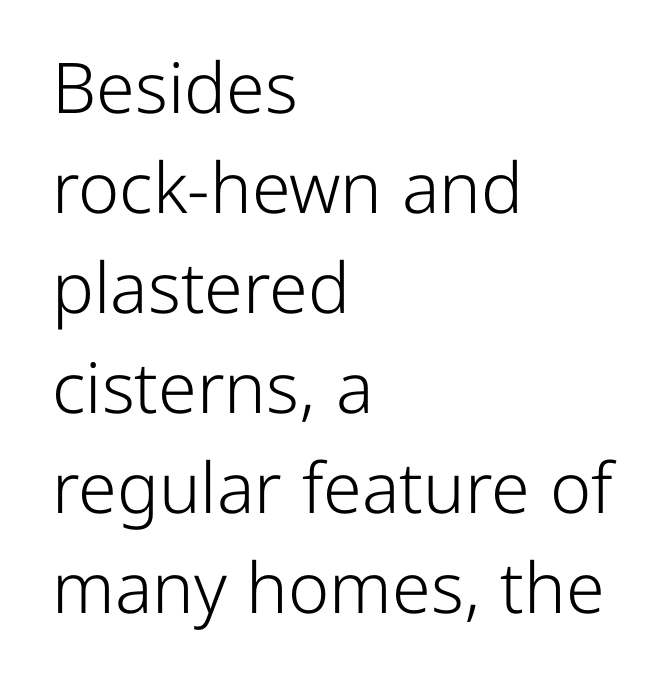
This rendering employs a face without finishing strokes, i.e., a sans-serif. Is the stroke heavy? The answer is a plain regular-or-lighter. This rendering leaves character spacing at its baseline value. These lines are rendered in a variable-pitch font.
